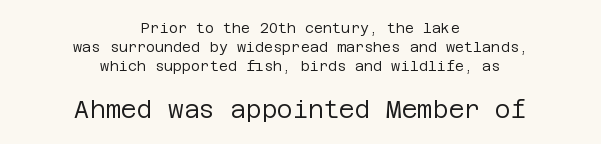
Q: Is the text bold? A: No.
Q: Is the text italic (slanted)? A: No, it is upright.
Q: Is the text underlined? A: No.
Q: How is the paragraph aligned? A: Centered.
Q: Is the spacing between letters normal or unusually wide? A: Normal.
Q: Is the spacing between lines tight, normal or loose? A: Normal.
Q: Which block of text is set in a larger size, the first (top) or the second (bottom)? A: The second (bottom) one.
